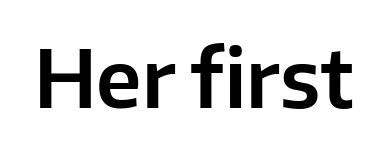
If you drew a line through each stem, it would be perfectly vertical. Each letter keeps its own natural width here, so spacing adapts to shape. The space beneath each line is pristine and unruled. Characters follow at the spacing the type designer built in. Stroke terminals: plain, sans-serif.
